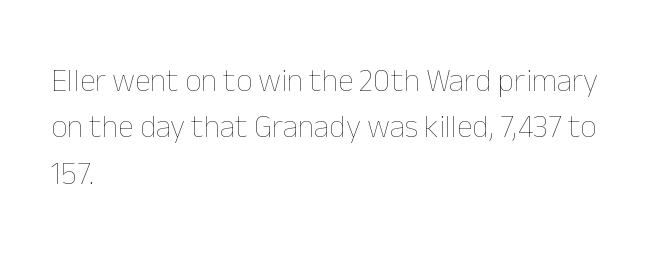
Tall strokes in this sample are plumb rather than angled. In CSS terms this would be text-align: left. Characters follow at the spacing the type designer built in. The strip under each line holds only bare page. Compared with a typical body face, this is equally light or lighter still.
